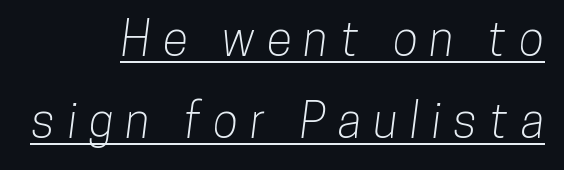
Q: Is the typeface a serif or a sans-serif typeface? A: Sans-serif.
Q: Is the text underlined? A: Yes.
Q: How is the paragraph aligned? A: Right-aligned.
Q: Is the spacing between letters normal or unusually wide? A: Unusually wide.
Q: Width (condensed, normal, or wide)? A: Condensed.
Q: Stroke contrast? A: Low.
Q: x-height? A: Medium.
Q: Monospaced? A: No.
